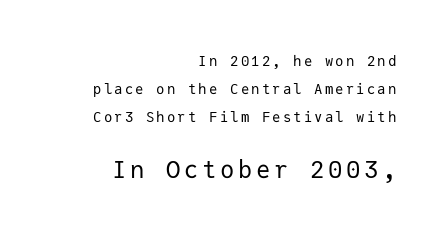
The image shows 24 px text type, upright; set right-aligned, loose line spacing (1.99x), not underlined; the second (bottom) block is 1.71x larger.
